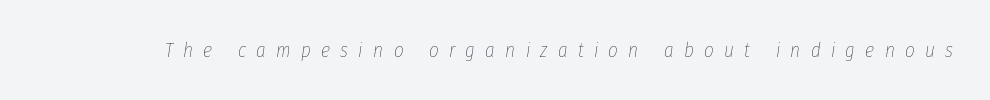
{"italic": "yes", "lean": "right", "slant_degrees": 8, "bold": "no", "underline": "no", "letter_spacing": "wide", "letter_spacing_em": 0.49, "glyph_px": 21}
